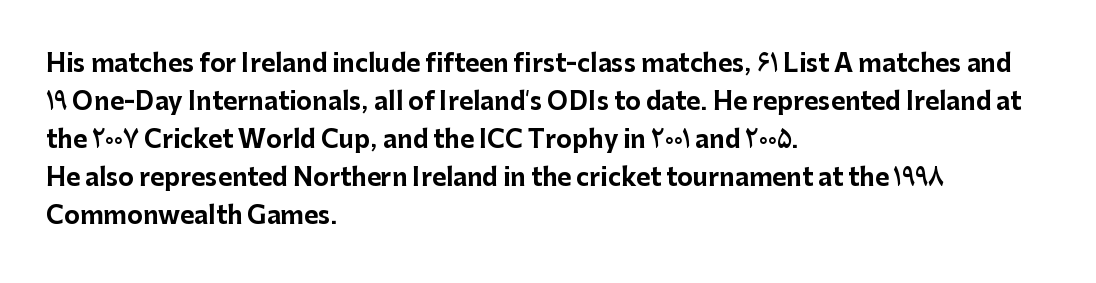
Q: Is the text bold? A: Yes.
Q: Is the text italic (slanted)? A: No, it is upright.
Q: Is the text underlined? A: No.
Q: How is the paragraph aligned? A: Left-aligned.
Q: Is the spacing between letters normal or unusually wide? A: Normal.
Q: Is the spacing between lines tight, normal or loose? A: Normal.
